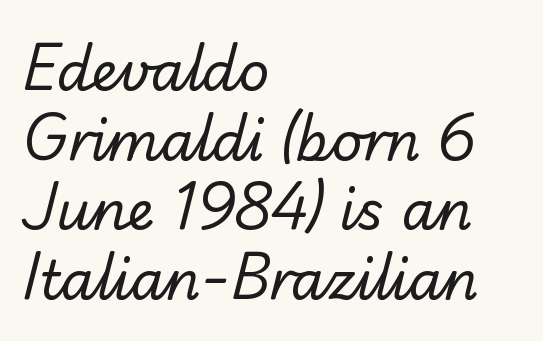
Q: Is the text bold? A: No.
Q: Is the typeface a serif or a sans-serif typeface? A: Sans-serif.
Q: Is the text underlined? A: No.
Q: How is the paragraph aligned? A: Left-aligned.
Q: Is the spacing between letters normal or unusually wide? A: Normal.
Q: Is the spacing between lines tight, normal or loose? A: Normal.
Q: Width (condensed, normal, or wide)? A: Normal.
Q: Stroke contrast? A: Low.
Q: x-height? A: Small.
Q: Monospaced? A: No.
